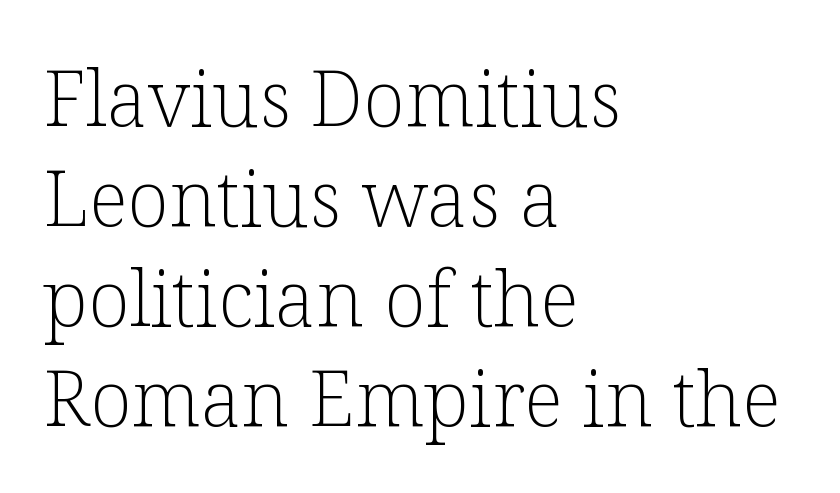
Short note: letters normally spaced. Anything drawn beneath the words? Only blank space. The lettering stays uniformly vertical, giving the passage a roman look. Each new line begins a customary step beneath the previous one. Note the varied advance widths — an 'i' is clearly narrower than an 'm'. The letters carry serifs — small finishing strokes at the ends of their stems.
